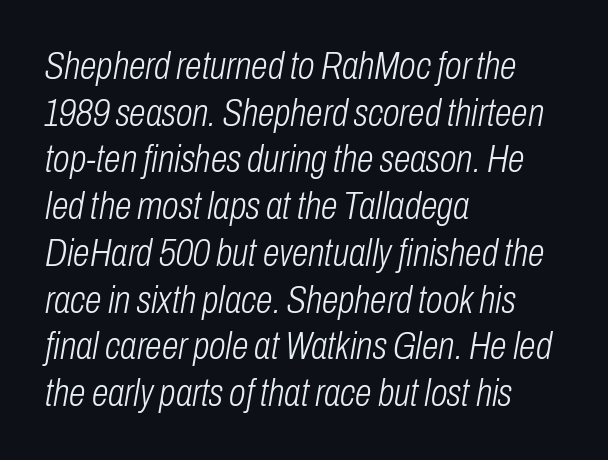
{"italic": "yes", "lean": "right", "slant_degrees": 10, "bold": "no", "weight": "light", "width": "condensed", "stroke_contrast": "low", "x_height": "medium", "monospaced": "no", "underline": "no", "align": "left", "line_spacing_ratio": 1.23, "letter_spacing": "normal", "letter_spacing_em": 0.0, "glyph_px": 38}
